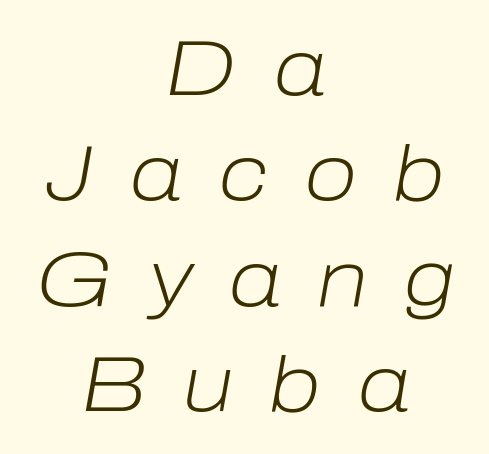
{"italic": "yes", "lean": "right", "slant_degrees": 10, "bold": "no", "weight": "light", "width": "normal", "stroke_contrast": "low", "x_height": "medium", "monospaced": "no", "underline": "no", "align": "center", "line_spacing": "normal", "line_spacing_ratio": 1.35, "letter_spacing": "wide", "letter_spacing_em": 0.46, "glyph_px": 78}
